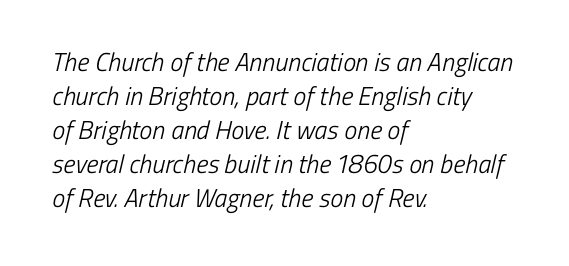
{"bold": "no", "underline": "no", "align": "left", "line_spacing": "normal", "line_spacing_ratio": 1.31, "letter_spacing": "normal", "letter_spacing_em": 0.0, "glyph_px": 26}
